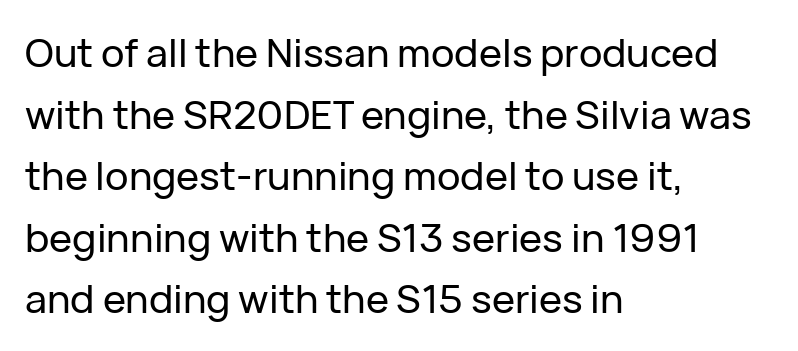
It's the straight-up-and-down kind of type. No feet cap the strokes, marking this as sans-serif type. Inter-character spacing is left at the font's built-in metrics. Summary of vertical rhythm: regular, with standard interline spacing. Varying glyph widths throughout — classic text-font behaviour.
